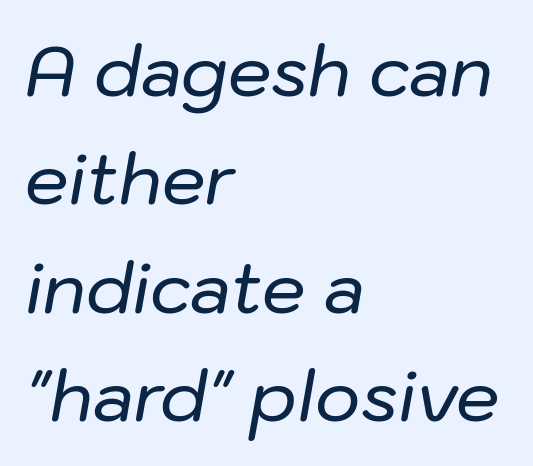
{"italic": "yes", "lean": "right", "slant_degrees": 10, "width": "normal", "stroke_contrast": "low", "x_height": "medium", "monospaced": "no", "underline": "no", "align": "left", "line_spacing": "normal", "line_spacing_ratio": 1.57, "letter_spacing": "normal", "letter_spacing_em": 0.0, "glyph_px": 69}
